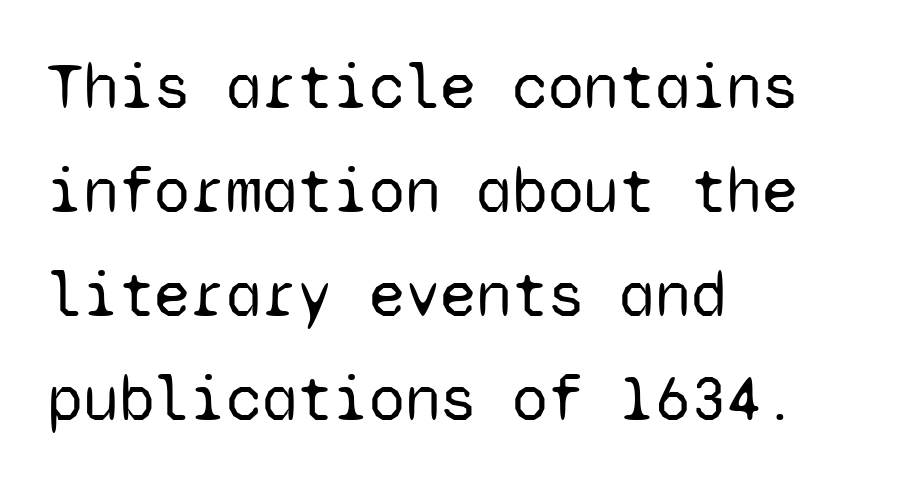
The image shows 65 px regular-weight sans-serif type, upright, monospaced; set left-aligned, normal line spacing (1.6x), normal letter spacing, not underlined; low stroke contrast and a medium x-height.
